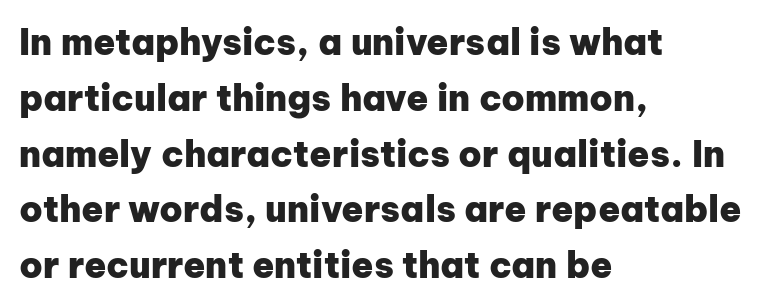
The image shows 36 px heavy sans-serif type, upright; set left-aligned, normal line spacing (1.55x), normal letter spacing, not underlined; low stroke contrast and a medium x-height.
